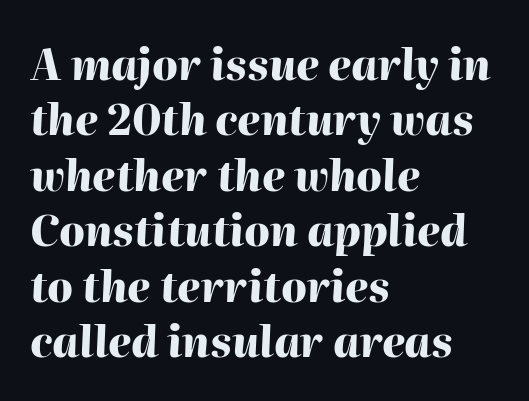
{"italic": "yes", "lean": "right", "slant_degrees": 2, "bold": "yes", "weight": "heavy", "width": "normal", "stroke_contrast": "high", "x_height": "medium", "monospaced": "no", "underline": "no", "align": "left", "line_spacing": "normal", "line_spacing_ratio": 1.32, "letter_spacing": "normal", "letter_spacing_em": 0.0, "glyph_px": 42}
